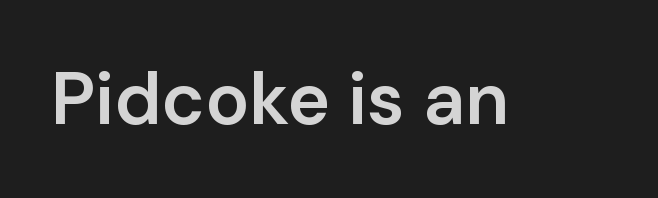
The image shows 73 px semibold sans-serif type, upright; set normal letter spacing, not underlined; low stroke contrast and a medium x-height.
